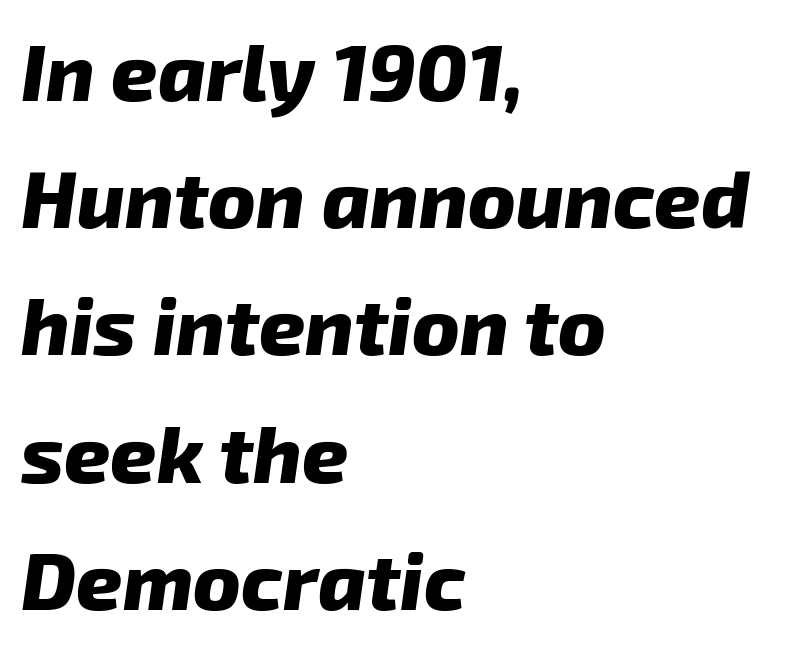
Q: Is the text bold? A: Yes.
Q: Is the text italic (slanted)? A: Yes, it leans right by about 8 degrees.
Q: Is the text underlined? A: No.
Q: How is the paragraph aligned? A: Left-aligned.
Q: Is the spacing between letters normal or unusually wide? A: Normal.
Q: Is the spacing between lines tight, normal or loose? A: Normal.
Q: Width (condensed, normal, or wide)? A: Normal.
Q: Stroke contrast? A: Low.
Q: x-height? A: Medium.
Q: Monospaced? A: No.
